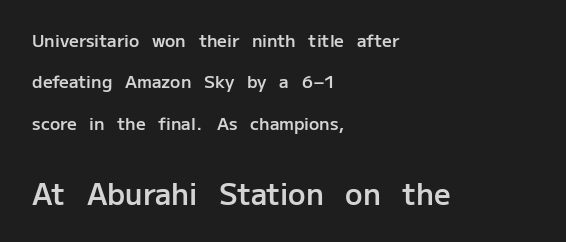
{"serif": "no", "italic": "no", "bold": "semi", "weight": "semibold", "width": "normal", "stroke_contrast": "low", "x_height": "medium", "monospaced": "no", "underline": "no", "align": "left", "line_spacing": "loose", "line_spacing_ratio": 2.43, "letter_spacing": "normal", "letter_spacing_em": 0.0, "larger_block": "second", "size_ratio": 1.71, "glyph_px": 29}
